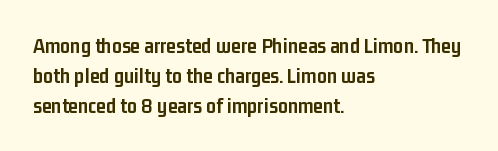
The image shows 22 px bold type, upright; set left-aligned, normal line spacing (1.36x), normal letter spacing, not underlined.
